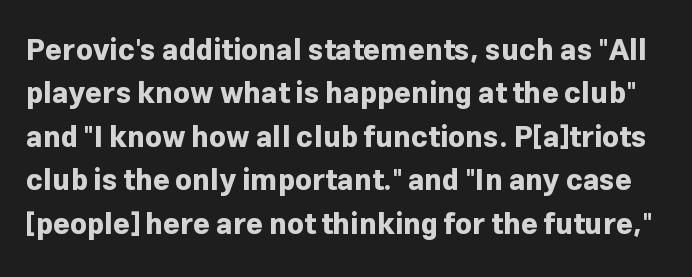
The image shows 29 px bold sans-serif type, upright; set normal line spacing (1.5x), normal letter spacing, not underlined; low stroke contrast and a medium x-height.
